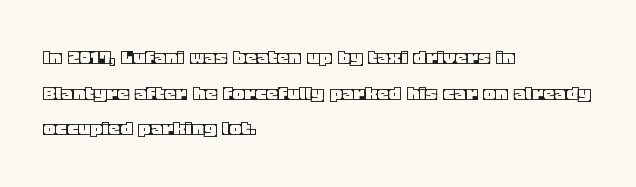
Every row of glyphs begins at an identical x-position on the left. The passage shown has conventional tracking throughout. A typesetter would mark this as roman, not italic. Letters rest on an invisible, unmarked baseline. In terms of leading, this rendering sits right in the middle.
